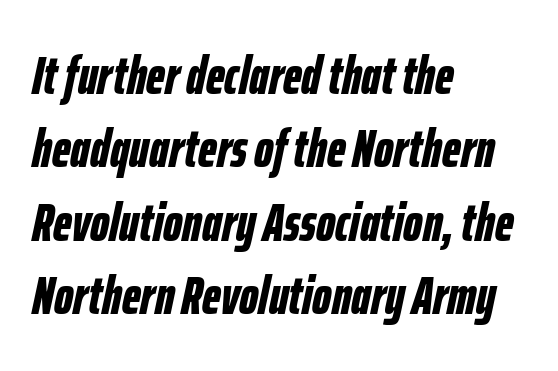
{"italic": "yes", "lean": "right", "slant_degrees": 12, "bold": "yes", "weight": "bold", "width": "condensed", "stroke_contrast": "low", "x_height": "medium", "monospaced": "no", "underline": "no", "align": "left", "line_spacing": "normal", "line_spacing_ratio": 1.36, "letter_spacing": "normal", "letter_spacing_em": 0.0, "glyph_px": 54}
